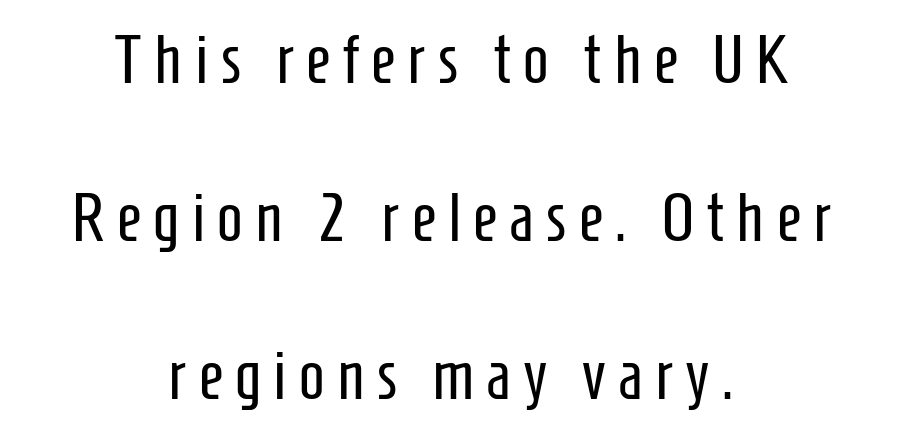
Q: Is the text bold? A: No.
Q: Is the text italic (slanted)? A: No, it is upright.
Q: Is the typeface a serif or a sans-serif typeface? A: Sans-serif.
Q: Is the text underlined? A: No.
Q: How is the paragraph aligned? A: Centered.
Q: Is the spacing between lines tight, normal or loose? A: Loose.
Q: Width (condensed, normal, or wide)? A: Condensed.
Q: Stroke contrast? A: Low.
Q: x-height? A: Medium.
Q: Monospaced? A: No.
